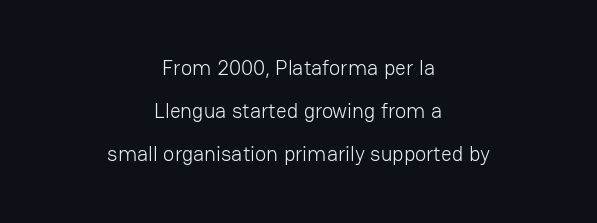
Q: Is the text bold? A: No.
Q: Is the text italic (slanted)? A: No, it is upright.
Q: Is the text underlined? A: No.
Q: How is the paragraph aligned? A: Centered.
Q: Is the spacing between letters normal or unusually wide? A: Normal.
Q: Is the spacing between lines tight, normal or loose? A: Loose.
